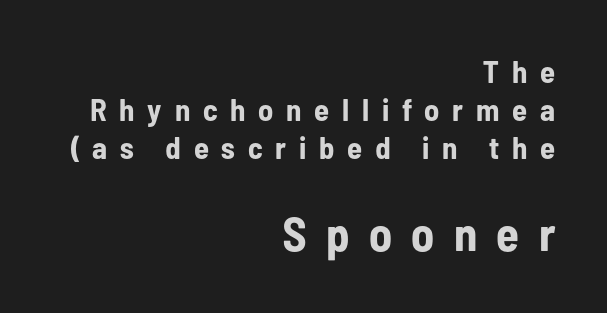
The image shows 47 px bold, condensed sans-serif type, upright; set right-aligned, line spacing 1.23x, unusually wide letter spacing (+0.41 em), not underlined; the second (bottom) block is 1.52x larger; low stroke contrast and a medium x-height.
